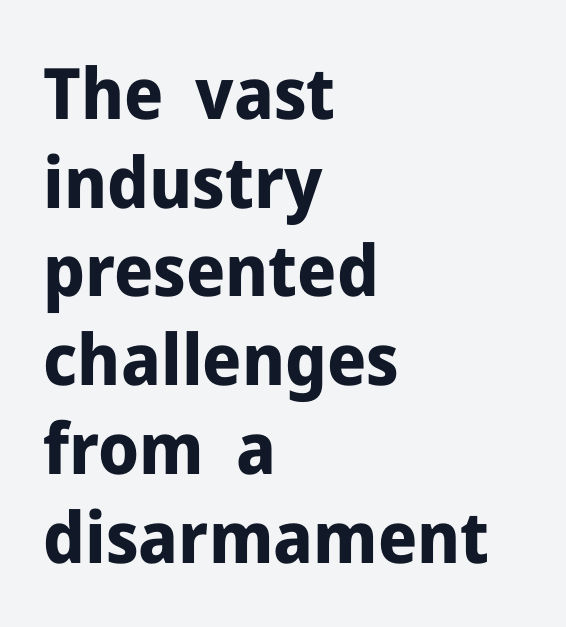
Q: Is the text bold? A: Yes.
Q: Is the text italic (slanted)? A: No, it is upright.
Q: Is the typeface a serif or a sans-serif typeface? A: Sans-serif.
Q: Is the text underlined? A: No.
Q: How is the paragraph aligned? A: Left-aligned.
Q: Is the spacing between letters normal or unusually wide? A: Normal.
Q: Is the spacing between lines tight, normal or loose? A: Normal.
Q: Width (condensed, normal, or wide)? A: Normal.
Q: Stroke contrast? A: Low.
Q: x-height? A: Medium.
Q: Monospaced? A: No.
